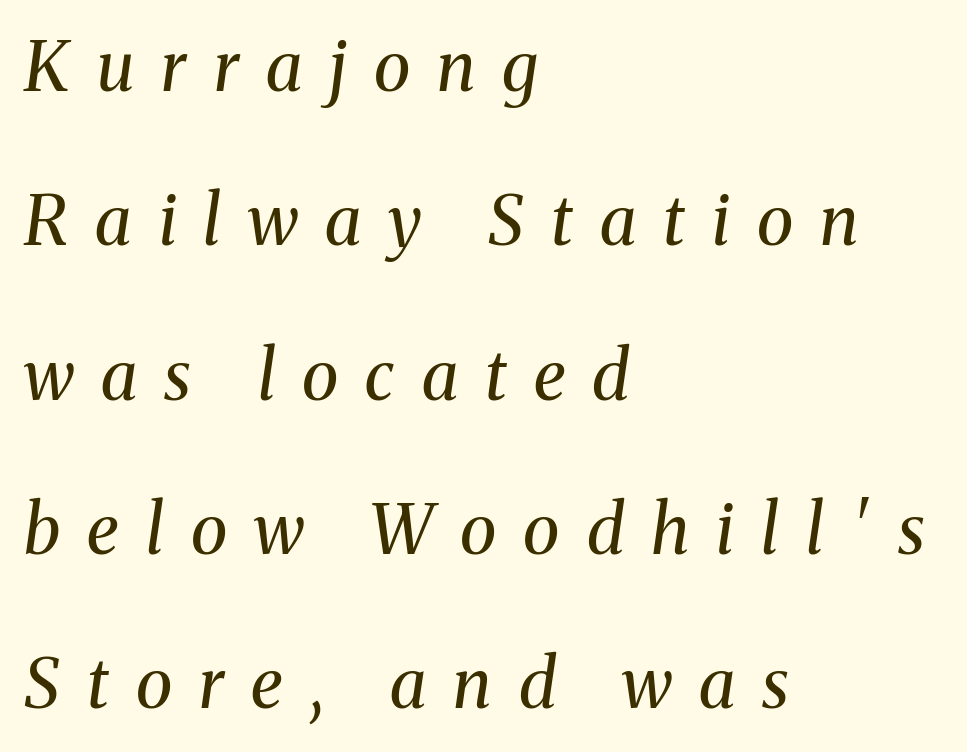
{"serif": "yes", "italic": "yes", "lean": "right", "slant_degrees": 8, "bold": "no", "weight": "regular", "width": "normal", "stroke_contrast": "medium", "x_height": "medium", "monospaced": "no", "underline": "no", "align": "left", "line_spacing": "loose", "line_spacing_ratio": 2.27, "letter_spacing": "wide", "letter_spacing_em": 0.4, "glyph_px": 68}
